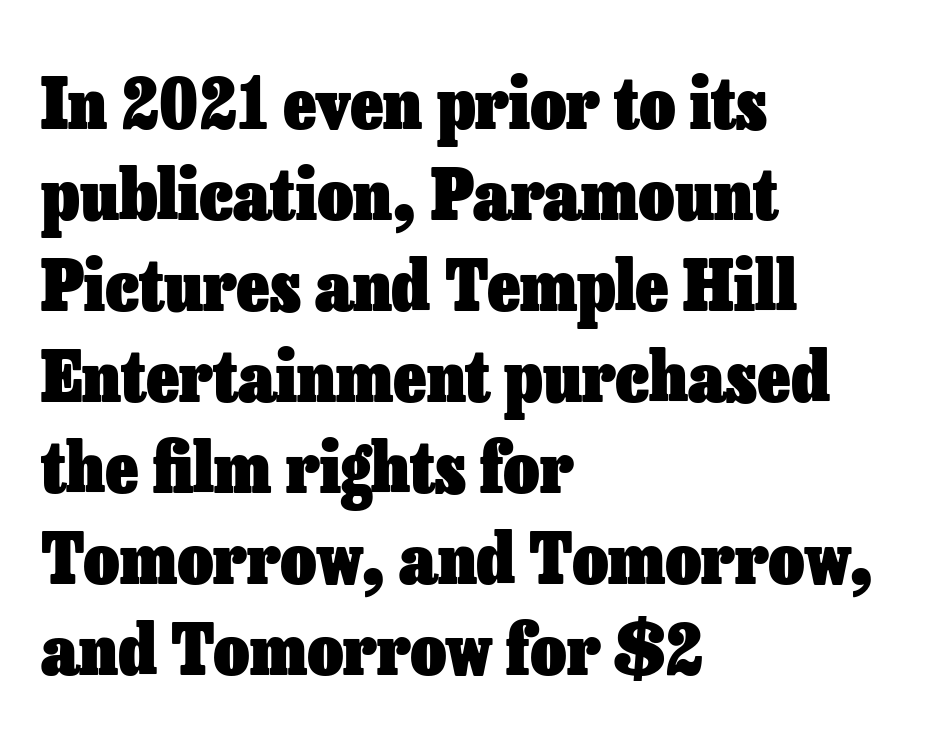
The image shows 70 px heavy type, upright; set left-aligned, normal line spacing (1.3x), normal letter spacing, not underlined; low stroke contrast and a medium x-height.
